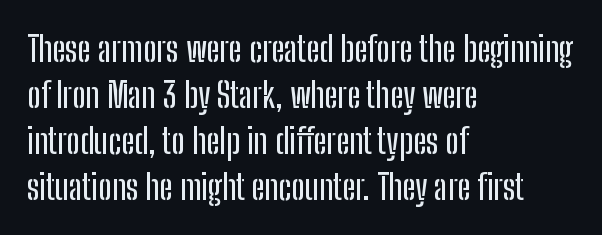
Does the leading feel generous? No, just average. Ordinary non-slanted type is in use. The face used here is rendered with its standard letterfit. Only glyphs here, with clear space below each row.
